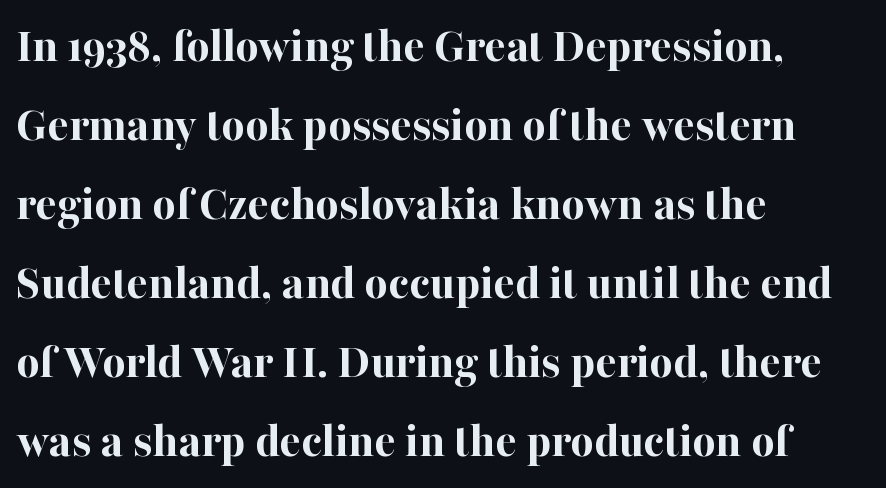
{"serif": "yes", "italic": "no", "bold": "yes", "weight": "bold", "width": "normal", "stroke_contrast": "high", "x_height": "medium", "monospaced": "no", "underline": "no", "align": "left", "line_spacing": "normal", "line_spacing_ratio": 1.58, "letter_spacing": "normal", "letter_spacing_em": 0.0, "glyph_px": 50}
